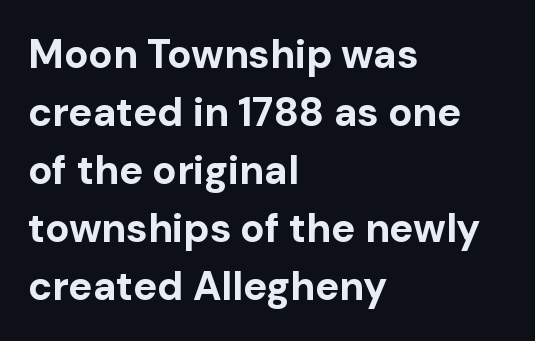
Q: Is the text bold? A: Yes.
Q: Is the text italic (slanted)? A: No, it is upright.
Q: Is the typeface a serif or a sans-serif typeface? A: Sans-serif.
Q: Is the text underlined? A: No.
Q: How is the paragraph aligned? A: Left-aligned.
Q: Is the spacing between letters normal or unusually wide? A: Normal.
Q: Is the spacing between lines tight, normal or loose? A: Normal.
Q: Width (condensed, normal, or wide)? A: Normal.
Q: Stroke contrast? A: Low.
Q: x-height? A: Medium.
Q: Monospaced? A: No.
